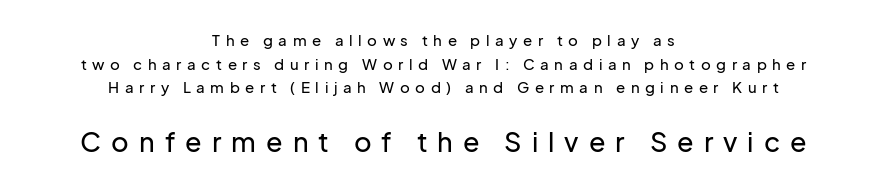
{"italic": "no", "underline": "no", "align": "center", "line_spacing": "normal", "line_spacing_ratio": 1.58, "letter_spacing": "wide", "letter_spacing_em": 0.37, "larger_block": "second", "size_ratio": 1.8, "glyph_px": 27}
